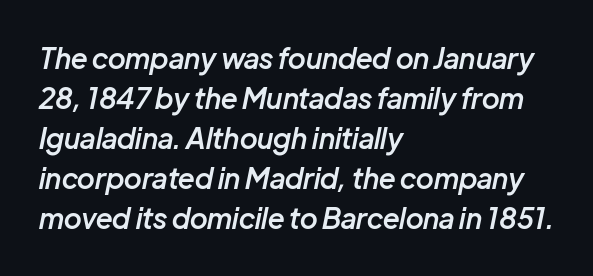
Q: Is the text bold? A: Semi-bold.
Q: Is the text italic (slanted)? A: Yes, it leans right by about 12 degrees.
Q: Is the text underlined? A: No.
Q: How is the paragraph aligned? A: Left-aligned.
Q: Is the spacing between letters normal or unusually wide? A: Normal.
Q: Is the spacing between lines tight, normal or loose? A: Normal.
Q: Width (condensed, normal, or wide)? A: Normal.
Q: Stroke contrast? A: Low.
Q: x-height? A: Medium.
Q: Monospaced? A: No.
